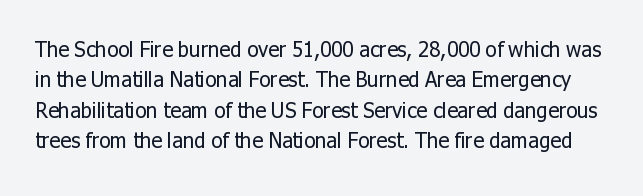
The image shows 21 px text type, upright; set normal line spacing (1.45x), normal letter spacing, not underlined.
